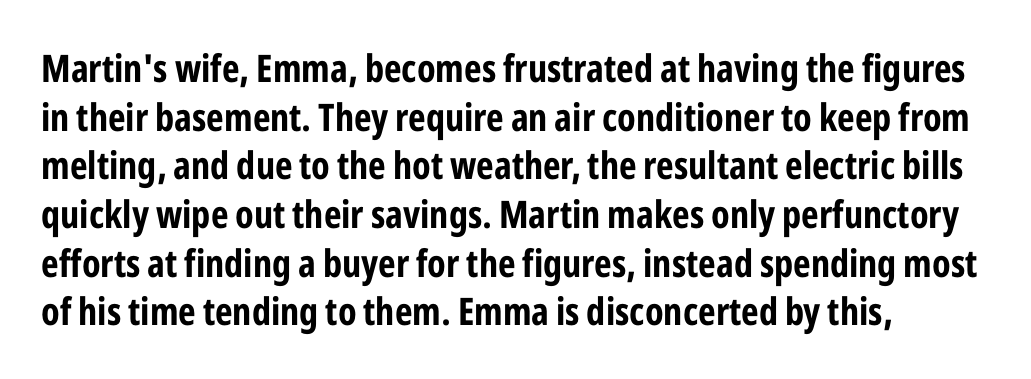
The image shows 38 px bold, condensed sans-serif type, upright; set left-aligned, normal line spacing (1.28x), normal letter spacing, not underlined; low stroke contrast and a medium x-height.
